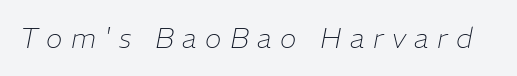
The image shows 28 px thin type, italic (leaning right); set unusually wide letter spacing (+0.3 em), not underlined; low stroke contrast and a medium x-height.
